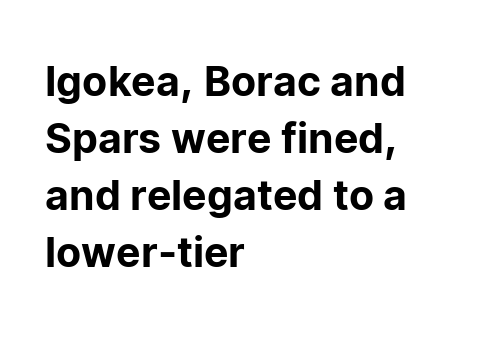
The space directly below the letters is spotless. Tracking here is standard; glyphs follow each other at the usual distance. Style check: upright. The text was rendered using a sans face with plain stroke endings. The face used here is proportionally spaced, like ordinary book or web type.
